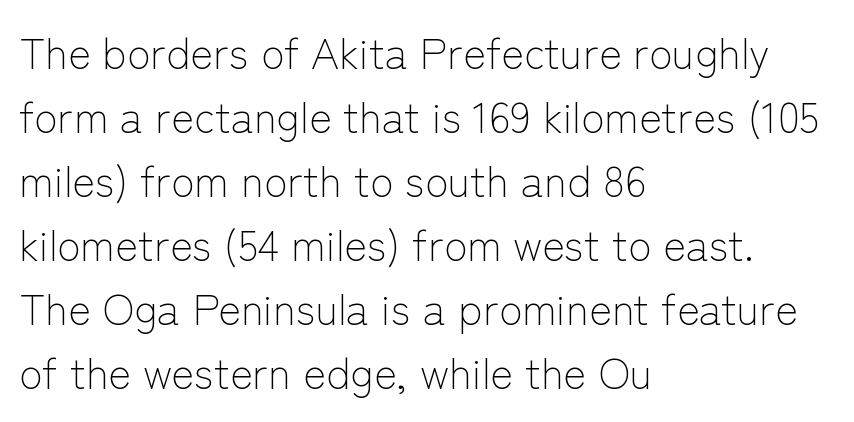
{"serif": "no", "italic": "no", "bold": "no", "weight": "light", "width": "normal", "stroke_contrast": "low", "x_height": "medium", "monospaced": "no", "underline": "no", "align": "left", "line_spacing": "normal", "line_spacing_ratio": 1.49, "letter_spacing": "normal", "letter_spacing_em": 0.0, "glyph_px": 43}
